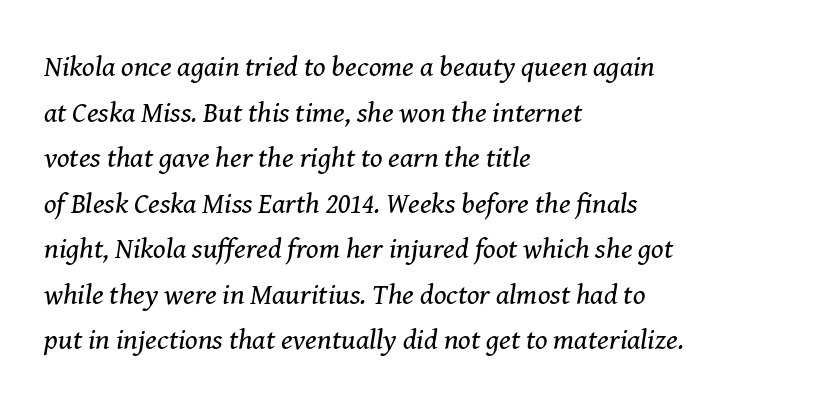
Q: Is the text bold? A: No.
Q: Is the text italic (slanted)? A: Yes, it leans right by about 8 degrees.
Q: Is the typeface a serif or a sans-serif typeface? A: Serif.
Q: Is the text underlined? A: No.
Q: How is the paragraph aligned? A: Left-aligned.
Q: Is the spacing between letters normal or unusually wide? A: Normal.
Q: Is the spacing between lines tight, normal or loose? A: Normal.
Q: Width (condensed, normal, or wide)? A: Normal.
Q: Stroke contrast? A: Medium.
Q: x-height? A: Medium.
Q: Monospaced? A: No.
